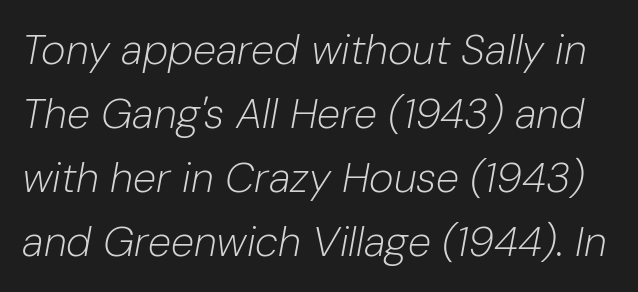
{"italic": "yes", "lean": "right", "slant_degrees": 10, "bold": "no", "weight": "light", "width": "normal", "stroke_contrast": "low", "x_height": "medium", "monospaced": "no", "underline": "no", "line_spacing": "normal", "line_spacing_ratio": 1.52, "letter_spacing": "normal", "letter_spacing_em": 0.0, "glyph_px": 42}
